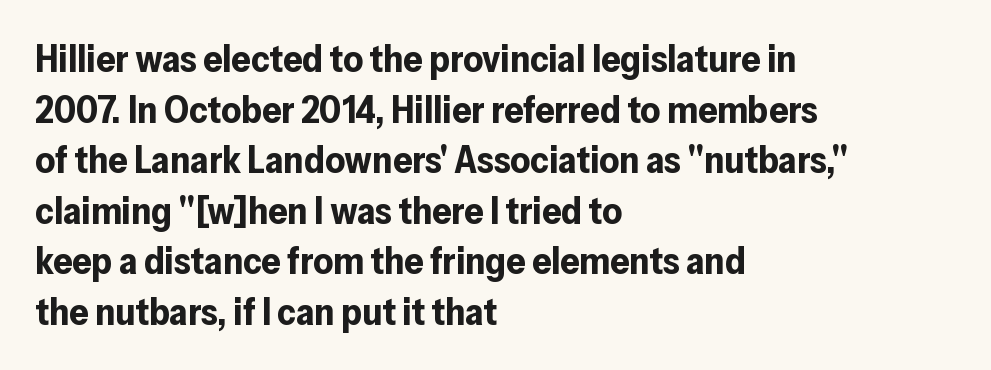
Q: Is the text bold? A: Yes.
Q: Is the text italic (slanted)? A: No, it is upright.
Q: Is the typeface a serif or a sans-serif typeface? A: Sans-serif.
Q: Is the text underlined? A: No.
Q: How is the paragraph aligned? A: Left-aligned.
Q: Is the spacing between letters normal or unusually wide? A: Normal.
Q: Is the spacing between lines tight, normal or loose? A: Normal.
Q: Width (condensed, normal, or wide)? A: Normal.
Q: Stroke contrast? A: Low.
Q: x-height? A: Medium.
Q: Monospaced? A: No.
